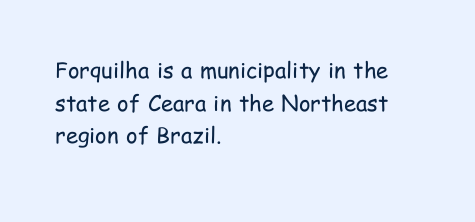
The image shows 22 px text type, upright; set left-aligned, normal line spacing (1.48x), normal letter spacing, not underlined.
